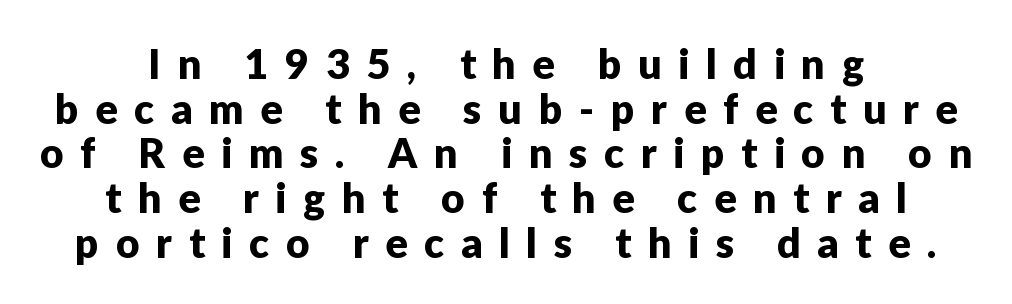
Q: Is the text italic (slanted)? A: No, it is upright.
Q: Is the typeface a serif or a sans-serif typeface? A: Sans-serif.
Q: Is the text underlined? A: No.
Q: How is the paragraph aligned? A: Centered.
Q: Is the spacing between letters normal or unusually wide? A: Unusually wide.
Q: Is the spacing between lines tight, normal or loose? A: Tight.
Q: Width (condensed, normal, or wide)? A: Normal.
Q: Stroke contrast? A: Low.
Q: x-height? A: Medium.
Q: Monospaced? A: No.
